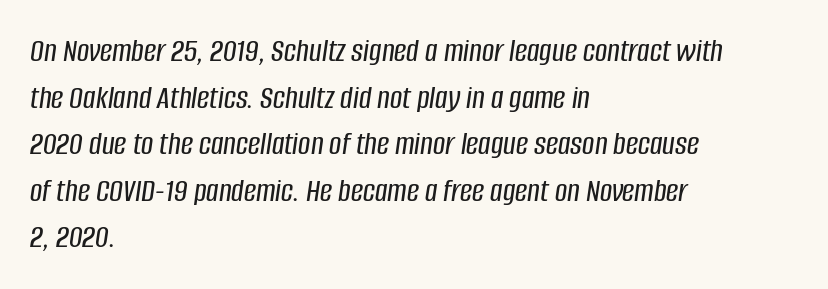
{"italic": "yes", "lean": "right", "slant_degrees": 8, "width": "condensed", "stroke_contrast": "low", "x_height": "large", "monospaced": "no", "underline": "no", "align": "left", "line_spacing": "normal", "line_spacing_ratio": 1.37, "letter_spacing": "normal", "letter_spacing_em": 0.0, "glyph_px": 34}
